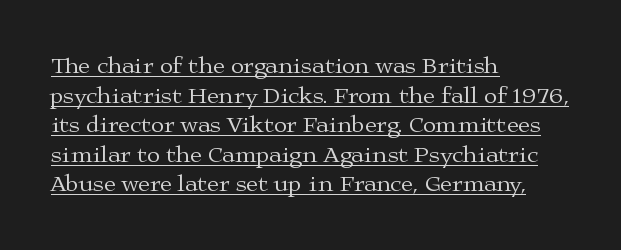
The rag falls on the right side of this text block. The face used here appears with an underline applied. The typesetting does not lean heavy: it is not bold. The letters stand straight up with perfectly vertical stems. Tracking here is standard; glyphs follow each other at the usual distance.
